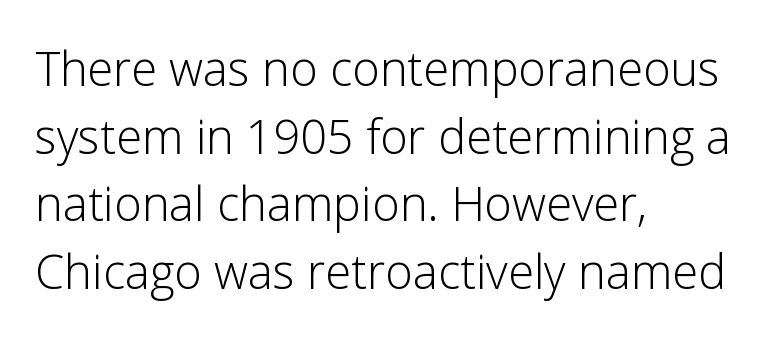
{"serif": "no", "italic": "no", "bold": "no", "weight": "light", "width": "normal", "stroke_contrast": "low", "x_height": "medium", "monospaced": "no", "underline": "no", "align": "left", "line_spacing": "normal", "line_spacing_ratio": 1.44, "letter_spacing": "normal", "letter_spacing_em": 0.0, "glyph_px": 47}
